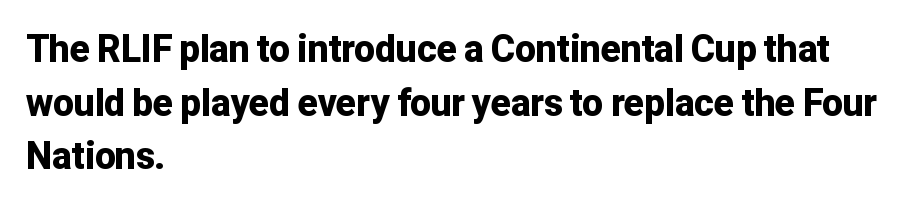
{"serif": "no", "italic": "no", "bold": "yes", "weight": "bold", "width": "normal", "stroke_contrast": "low", "x_height": "medium", "monospaced": "no", "underline": "no", "align": "left", "line_spacing": "normal", "line_spacing_ratio": 1.45, "letter_spacing": "normal", "letter_spacing_em": 0.0, "glyph_px": 37}
